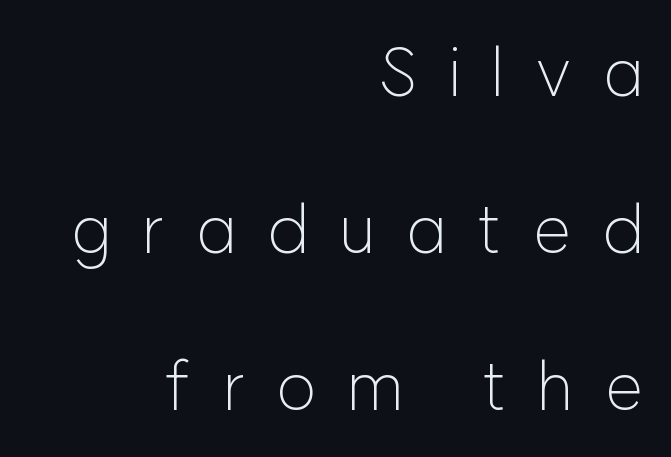
Q: Is the text bold? A: No.
Q: Is the text italic (slanted)? A: No, it is upright.
Q: Is the typeface a serif or a sans-serif typeface? A: Sans-serif.
Q: Is the text underlined? A: No.
Q: How is the paragraph aligned? A: Right-aligned.
Q: Is the spacing between letters normal or unusually wide? A: Unusually wide.
Q: Is the spacing between lines tight, normal or loose? A: Loose.
Q: Width (condensed, normal, or wide)? A: Normal.
Q: Stroke contrast? A: Low.
Q: x-height? A: Medium.
Q: Monospaced? A: No.
